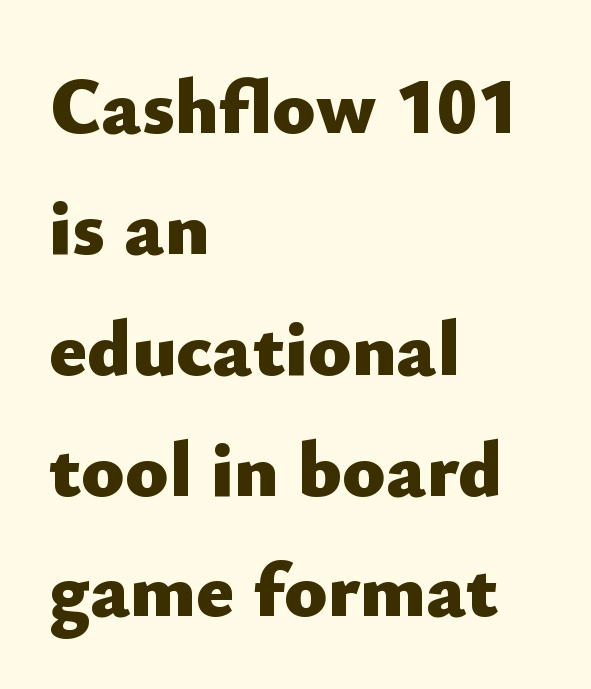
The image shows 79 px heavy sans-serif type, upright; set left-aligned, normal line spacing (1.53x), normal letter spacing, not underlined; low stroke contrast and a small x-height.
